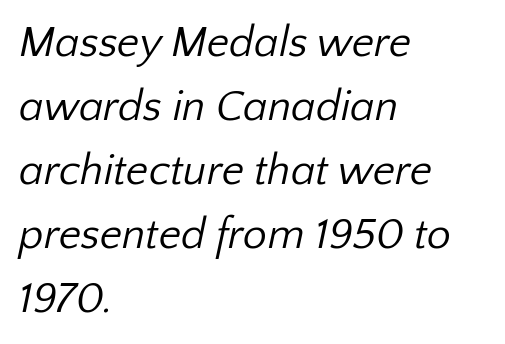
The image shows 43 px regular-weight sans-serif type; set left-aligned, normal line spacing (1.49x), normal letter spacing, not underlined; low stroke contrast and a medium x-height.
